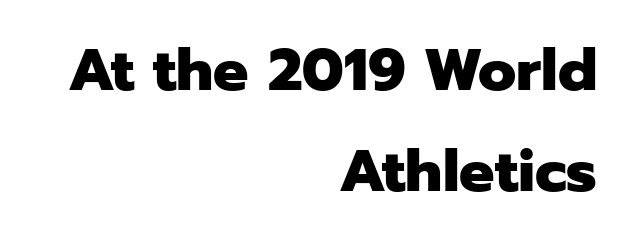
A typesetter would call this proportional, since set widths differ per character. The passage shown is typeset with a sans-serif family. Tall strokes in this sample are plumb rather than angled. Glance below the letters and you will spot only blank space.
